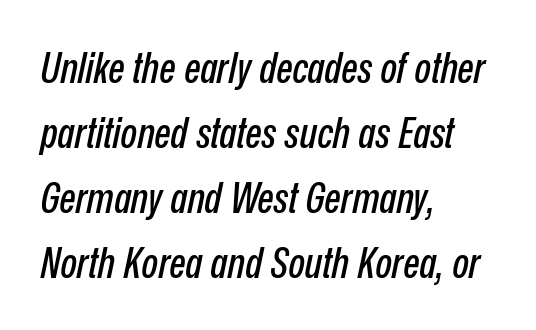
Which margin do the lines hug? The left one — the right edge is uneven. You can tell it's italic because the verticals aren't actually vertical. You could not count columns in this text — the font is proportionally spaced. The strip under each line holds only bare page.
